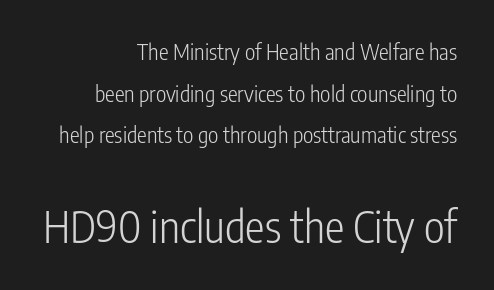
The image shows 44 px light, condensed sans-serif type, upright; set right-aligned, line spacing 1.89x, normal letter spacing, not underlined; the second (bottom) block is 2.0x larger; low stroke contrast and a medium x-height.
